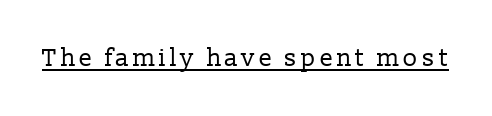
Stems here are at most as thick as an everyday book face. The specimen reads as upright at a glance. Underlining? Definitely there.
